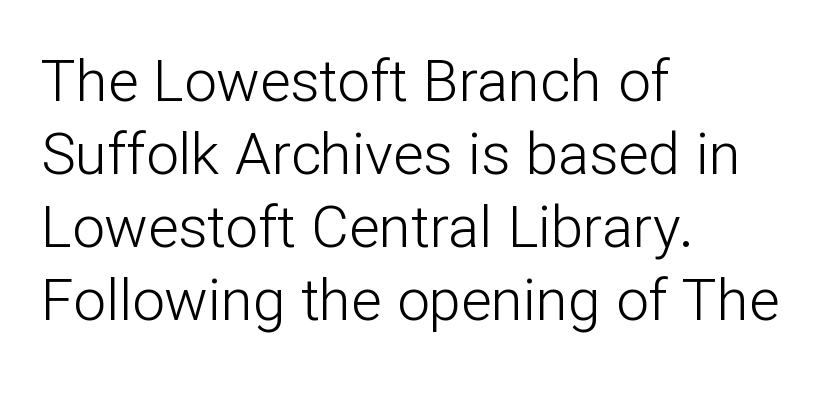
A sans-serif font was chosen for this passage. Students, note that the glyphs here touch the page at normal intervals. Letters rest on an invisible, unmarked baseline. What's the leading like? Ordinary, nothing unusual.
